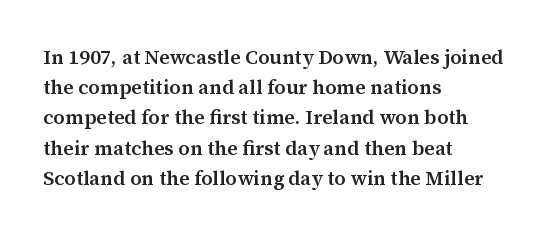
Q: Is the text bold? A: Semi-bold.
Q: Is the text italic (slanted)? A: No, it is upright.
Q: Is the text underlined? A: No.
Q: How is the paragraph aligned? A: Left-aligned.
Q: Is the spacing between letters normal or unusually wide? A: Normal.
Q: Is the spacing between lines tight, normal or loose? A: Normal.
